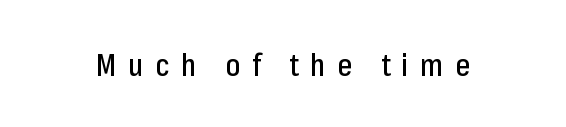
Classification — sans serif. Tracking here is generous; glyphs stand well apart from one another. Quick note: not italic, upright. Do the characters align in a grid? No, the font is proportional. Nobody drew a line under any word here.
